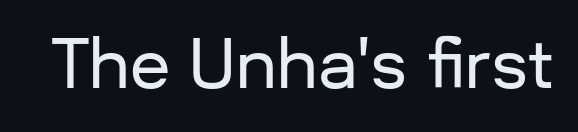
Q: Is the text italic (slanted)? A: No, it is upright.
Q: Is the typeface a serif or a sans-serif typeface? A: Sans-serif.
Q: Is the text underlined? A: No.
Q: Is the spacing between letters normal or unusually wide? A: Normal.
Q: Width (condensed, normal, or wide)? A: Normal.
Q: Stroke contrast? A: Low.
Q: x-height? A: Medium.
Q: Monospaced? A: No.
